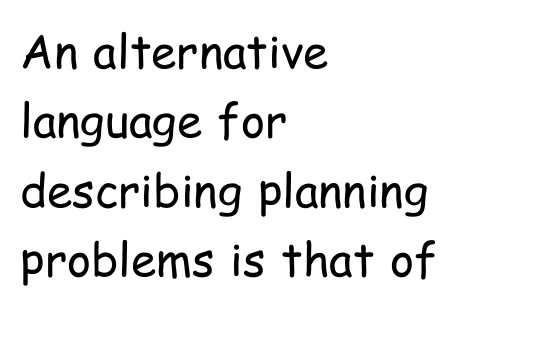
No italicization has been applied; the sample stays upright. Tracking here is standard; glyphs follow each other at the usual distance. This sample is left-justified, so line endings fall wherever the words run out. What kind of face is this? One without serifs — a sans.
